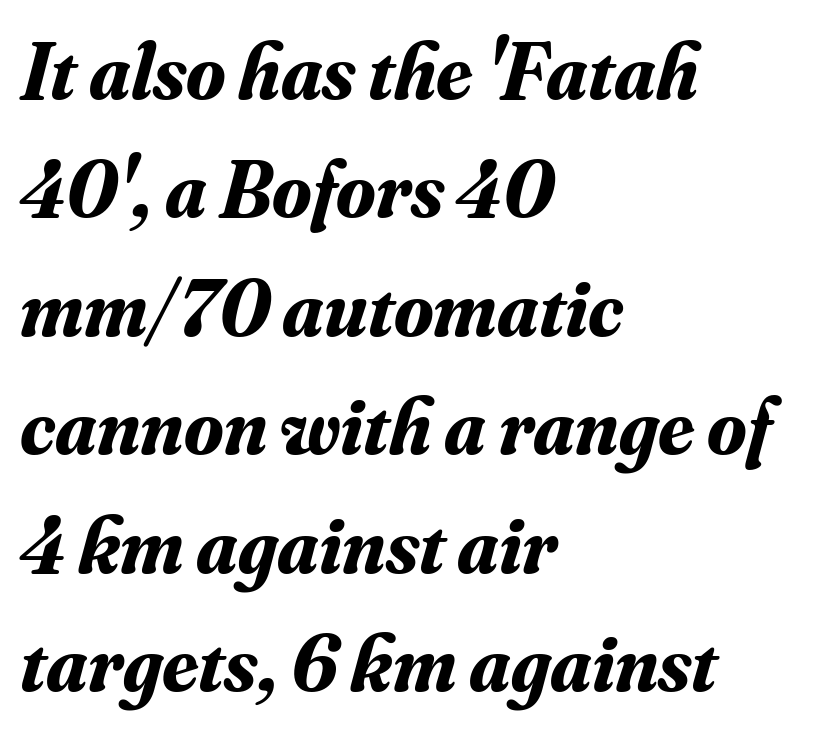
The image shows 80 px bold serif type, italic (leaning right); set left-aligned, normal line spacing (1.48x), normal letter spacing, not underlined; medium stroke contrast and a small x-height.
